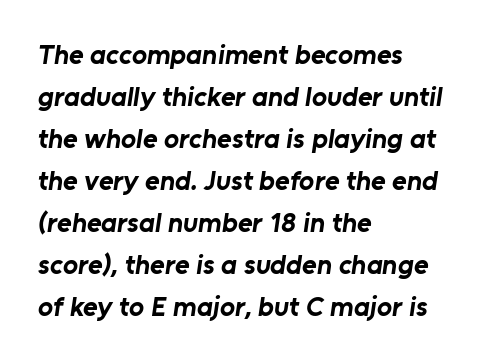
Q: Is the text bold? A: Yes.
Q: Is the typeface a serif or a sans-serif typeface? A: Sans-serif.
Q: Is the text underlined? A: No.
Q: How is the paragraph aligned? A: Left-aligned.
Q: Is the spacing between letters normal or unusually wide? A: Normal.
Q: Is the spacing between lines tight, normal or loose? A: Normal.
Q: Width (condensed, normal, or wide)? A: Normal.
Q: Stroke contrast? A: Low.
Q: x-height? A: Medium.
Q: Monospaced? A: No.
